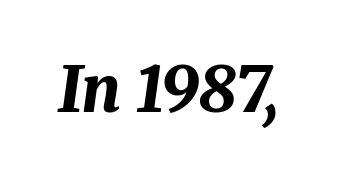
Stroke thickness is high; the sample reads as a true bold. Does the lettering tilt? It does — this is italic. The line texture is even and compact thanks to regular tracking. Here the designer chose a conventional face with non-uniform glyph widths.
